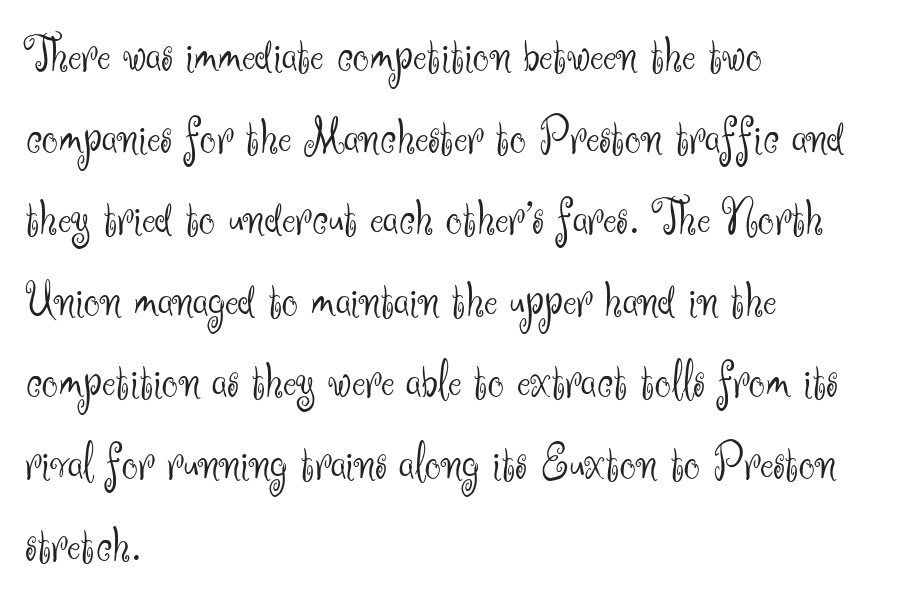
Q: Is the text bold? A: No.
Q: Is the text italic (slanted)? A: No, it is upright.
Q: Is the typeface a serif or a sans-serif typeface? A: Sans-serif.
Q: Is the text underlined? A: No.
Q: How is the paragraph aligned? A: Left-aligned.
Q: Is the spacing between letters normal or unusually wide? A: Normal.
Q: Is the spacing between lines tight, normal or loose? A: Normal.
Q: Width (condensed, normal, or wide)? A: Normal.
Q: Stroke contrast? A: Medium.
Q: x-height? A: Small.
Q: Monospaced? A: No.
